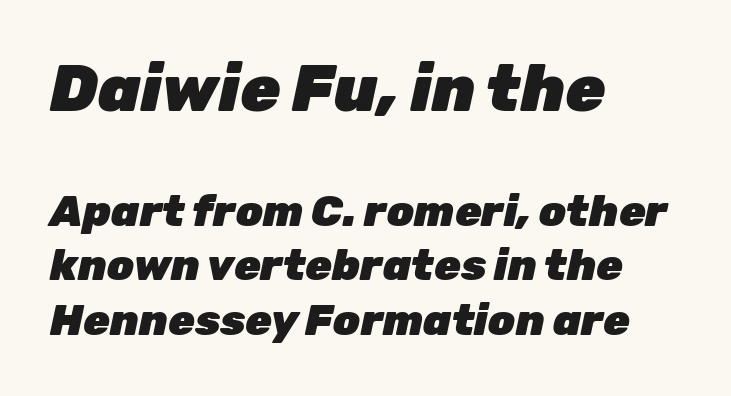
The image shows 65 px heavy type, italic (leaning right); set left-aligned, normal line spacing (1.27x), normal letter spacing, not underlined; the first (top) block is 1.51x larger; low stroke contrast and a medium x-height.
